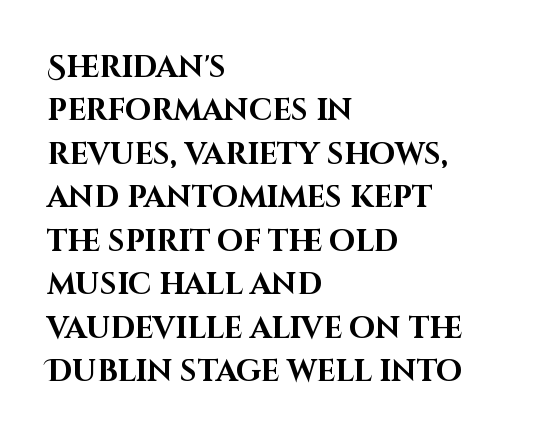
Q: Is the text bold? A: Yes.
Q: Is the text italic (slanted)? A: No, it is upright.
Q: Is the typeface a serif or a sans-serif typeface? A: Sans-serif.
Q: Is the text underlined? A: No.
Q: How is the paragraph aligned? A: Left-aligned.
Q: Is the spacing between letters normal or unusually wide? A: Normal.
Q: Is the spacing between lines tight, normal or loose? A: Normal.
Q: Width (condensed, normal, or wide)? A: Normal.
Q: Stroke contrast? A: High.
Q: x-height? A: Large.
Q: Monospaced? A: No.
